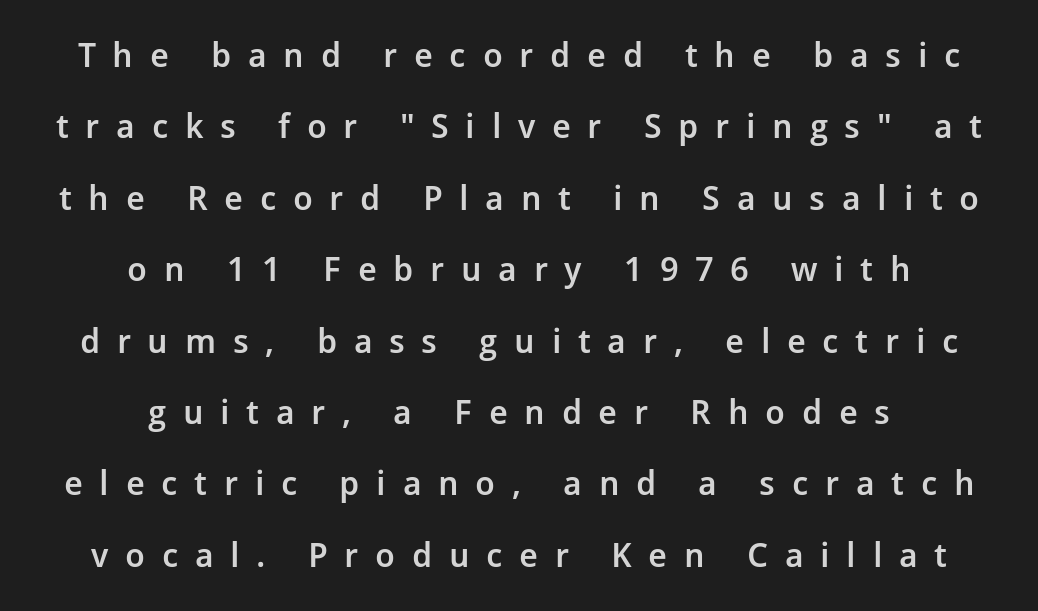
{"serif": "no", "italic": "no", "bold": "semi", "weight": "semibold", "width": "normal", "stroke_contrast": "low", "x_height": "medium", "monospaced": "no", "underline": "no", "align": "center", "line_spacing": "loose", "line_spacing_ratio": 2.1, "letter_spacing": "wide", "letter_spacing_em": 0.49, "glyph_px": 34}
